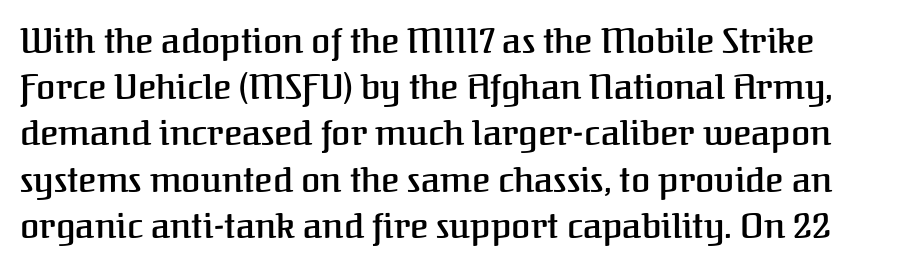
{"serif": "yes", "italic": "no", "bold": "semi", "weight": "semibold", "width": "normal", "stroke_contrast": "medium", "x_height": "medium", "monospaced": "no", "underline": "no", "line_spacing": "normal", "line_spacing_ratio": 1.32, "letter_spacing": "normal", "letter_spacing_em": 0.0, "glyph_px": 35}
